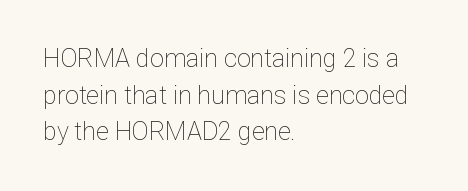
The image shows 25 px text type, upright; set left-aligned, normal line spacing (1.47x), normal letter spacing, not underlined.
